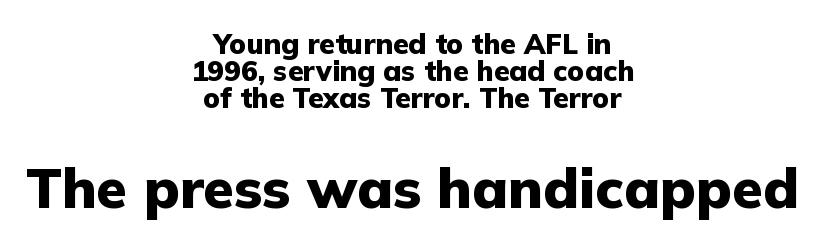
The image shows 56 px heavy sans-serif type, upright; set centered, tight line spacing (0.97x), normal letter spacing, not underlined; the second (bottom) block is 2.0x larger; low stroke contrast and a medium x-height.
